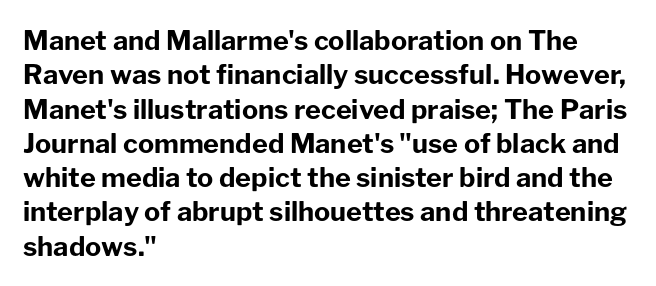
Q: Is the text bold? A: Yes.
Q: Is the text italic (slanted)? A: No, it is upright.
Q: Is the text underlined? A: No.
Q: How is the paragraph aligned? A: Left-aligned.
Q: Is the spacing between letters normal or unusually wide? A: Normal.
Q: Is the spacing between lines tight, normal or loose? A: Normal.
